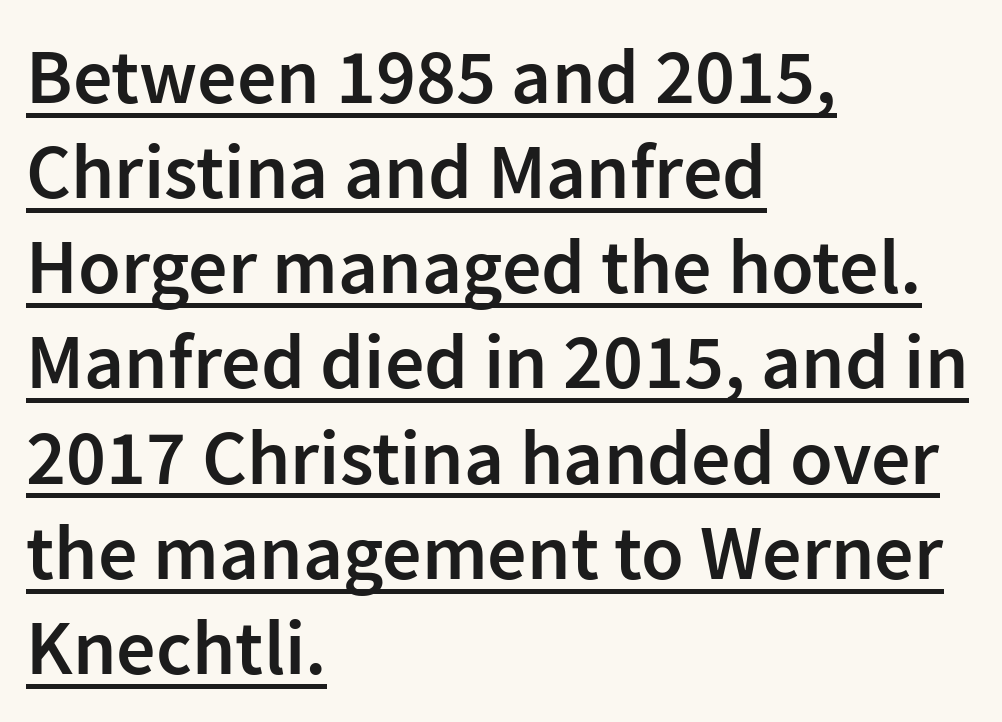
The specimen reads as upright at a glance. I'd describe the lettering as semibold — firm but not a full bold. A baseline rule has been typeset under these characters. Typeset ragged right — the left edge is the straight one. You can tell from the bare stems that sans-serif type was used.
